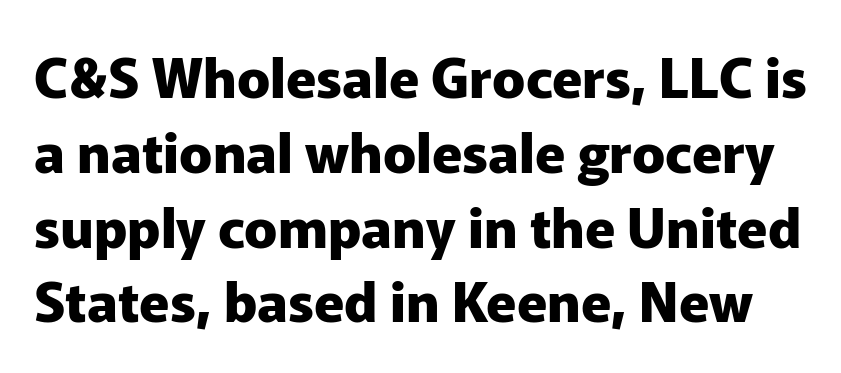
The image shows 55 px heavy sans-serif type, upright; set normal line spacing (1.36x), normal letter spacing, not underlined; low stroke contrast and a medium x-height.
